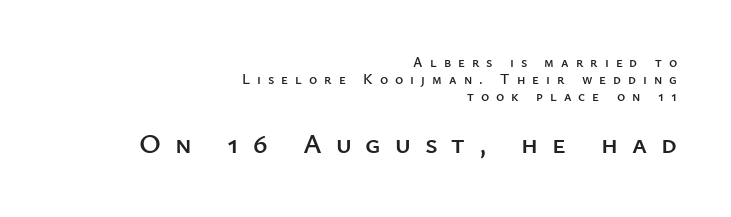
{"serif": "no", "italic": "no", "width": "normal", "stroke_contrast": "low", "x_height": "medium", "monospaced": "no", "underline": "no", "align": "right", "line_spacing_ratio": 1.21, "letter_spacing": "wide", "letter_spacing_em": 0.5, "larger_block": "second", "size_ratio": 2.0, "glyph_px": 28}
